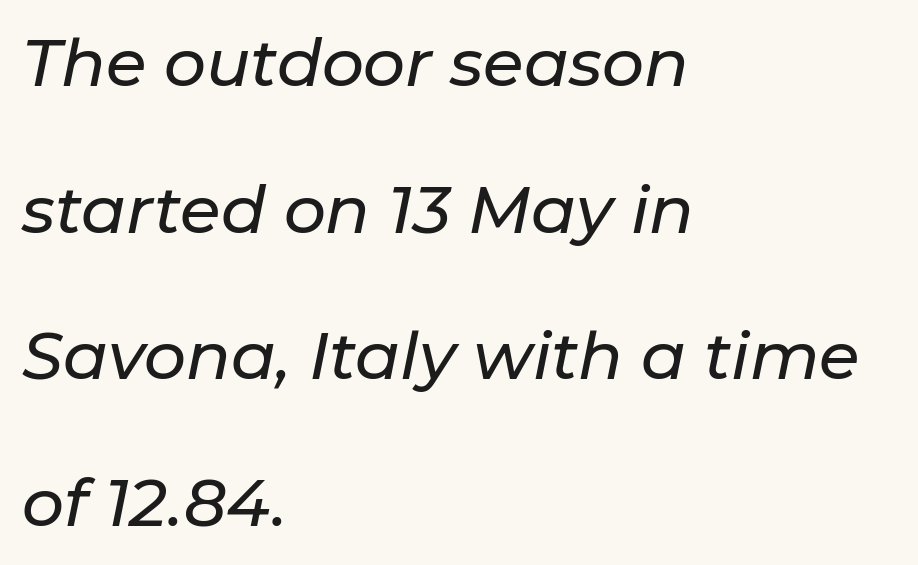
The face used here is proportionally spaced, like ordinary book or web type. Does the lettering tilt? It does — this is italic. Between one letter and the next there's only the usual sliver of space. Is there much room between lines? Yes — plenty of vertical air separates them. All the whitespace from short lines collects on the right.
